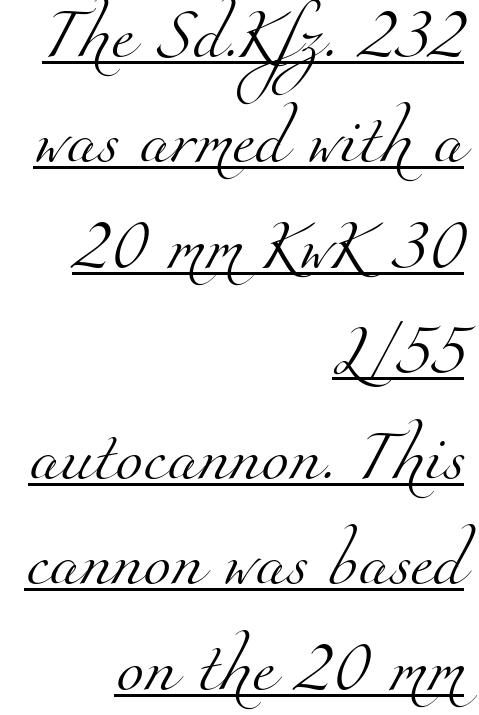
The image shows 50 px light serif type; set right-aligned, loose line spacing (2.11x), normal letter spacing, underlined; medium stroke contrast and a small x-height.
